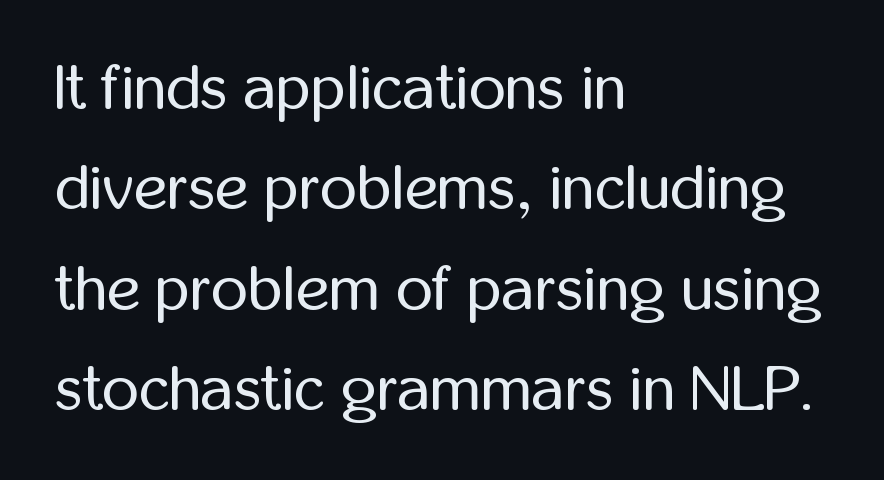
The image shows 64 px regular-weight, condensed sans-serif type, upright; set left-aligned, normal line spacing (1.57x), normal letter spacing, not underlined; low stroke contrast and a medium x-height.
